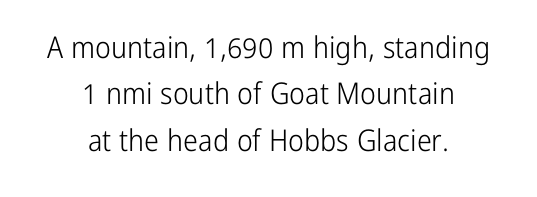
Honestly, the letter spacing is just normal — you wouldn't notice it. Proportional: the letters do not fall into vertical columns. Evenly set lines give the paragraph a standard silhouette. A typesetter would mark this as roman, not italic. Which margin do the lines hug? Neither — every line sits in the middle.
